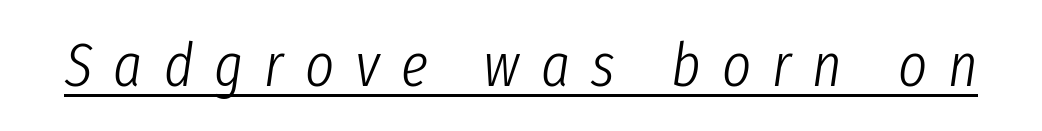
The image shows 62 px light, condensed type, italic (leaning right); set unusually wide letter spacing (+0.34 em), underlined; low stroke contrast and a medium x-height.
